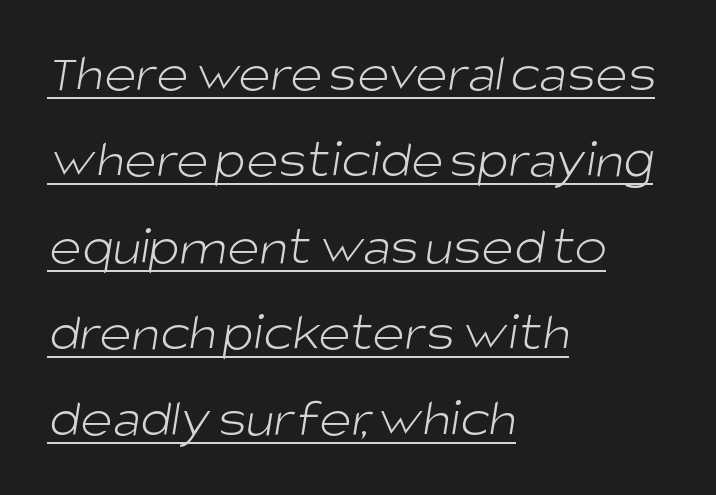
The image shows 55 px light sans-serif type; set left-aligned, normal line spacing (1.57x), normal letter spacing, underlined; low stroke contrast and a large x-height.
